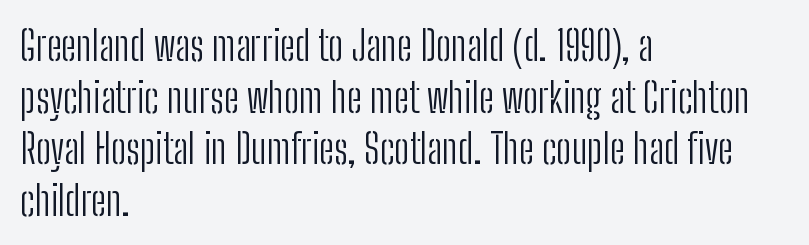
Q: Is the text bold? A: No.
Q: Is the text italic (slanted)? A: No, it is upright.
Q: Is the typeface a serif or a sans-serif typeface? A: Sans-serif.
Q: Is the text underlined? A: No.
Q: How is the paragraph aligned? A: Left-aligned.
Q: Is the spacing between letters normal or unusually wide? A: Normal.
Q: Is the spacing between lines tight, normal or loose? A: Normal.
Q: Width (condensed, normal, or wide)? A: Condensed.
Q: Stroke contrast? A: Low.
Q: x-height? A: Medium.
Q: Monospaced? A: No.
